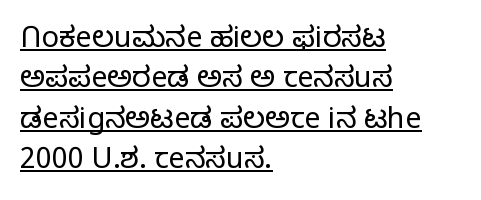
{"serif": "no", "italic": "no", "bold": "no", "weight": "light", "width": "normal", "stroke_contrast": "low", "x_height": "medium", "monospaced": "no", "underline": "yes", "align": "left", "line_spacing": "normal", "line_spacing_ratio": 1.39, "letter_spacing": "normal", "letter_spacing_em": 0.0, "glyph_px": 29}
